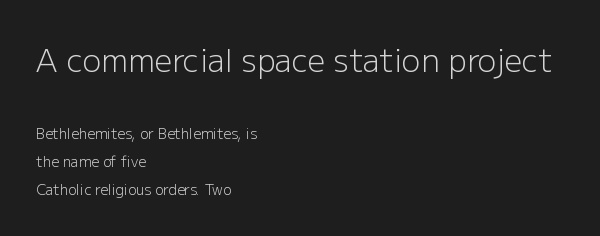
The letters advance in unequal steps, a hallmark of proportional type. Compare the two chunks: the upper has the greater cap height. Horizontal alignment here is leftward, the default for most running prose. A typesetter would call this zero additional tracking.
